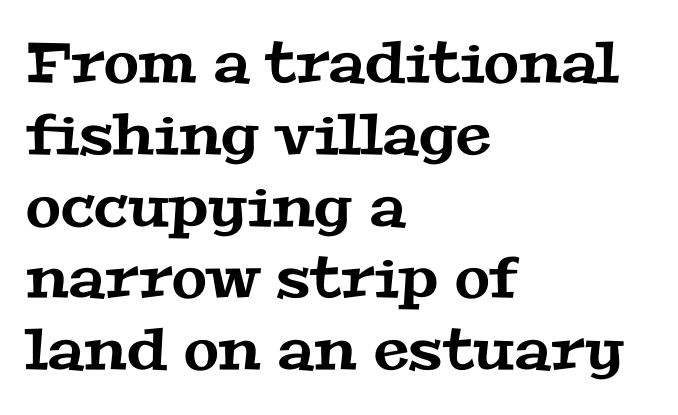
A typesetter would call this zero additional tracking. This sample is left-justified, so line endings fall wherever the words run out. Looks like regular typesetting: each glyph gets only the width it needs. In terms of letterform style, serifs are clearly present. Evenly set lines give the paragraph a standard silhouette. Decoration check: the copy has no underline.
